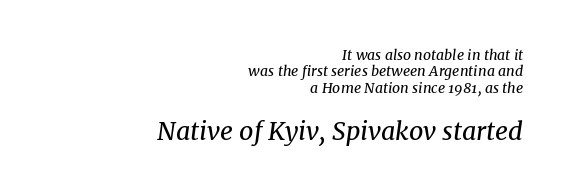
These lines stack with their right ends in a neat column. Nothing unusual about the tracking: characters are spaced as the font intends. Between these two stacked blocks, the lower one wins on size. A typesetter would mark this as italic. Each row of text sits above clean, open space.
